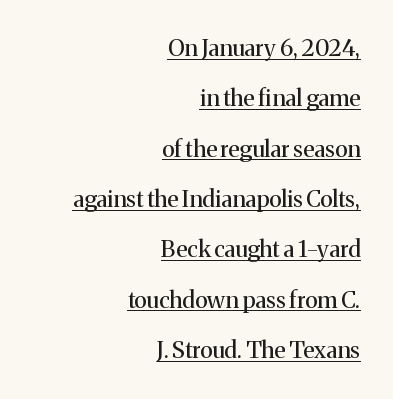
Upright lettering throughout. A typesetter would call this zero additional tracking. What decoration does the sample have? An underline. Compared with a typical body face, this is equally light or lighter still. Does the leading feel generous? Absolutely, it's lavish. A flush-right, rag-left setting is used for this passage.
